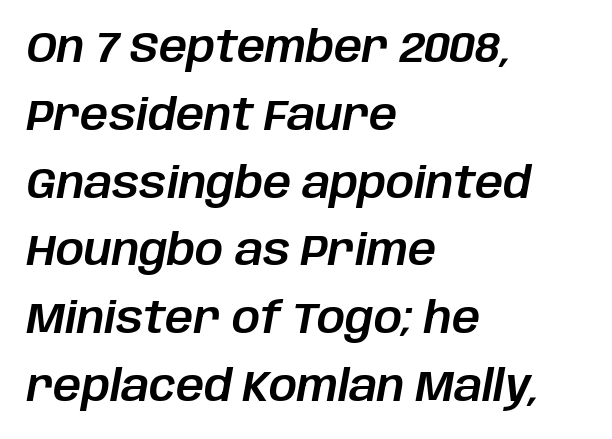
The image shows 44 px text type, italic (leaning right); set left-aligned, normal line spacing (1.54x), normal letter spacing, not underlined; low stroke contrast and a large x-height.
